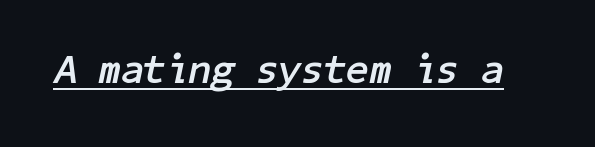
Q: Is the text bold? A: Yes.
Q: Is the text italic (slanted)? A: Yes, it leans right by about 11 degrees.
Q: Is the text underlined? A: Yes.
Q: Is the spacing between letters normal or unusually wide? A: Normal.
Q: Width (condensed, normal, or wide)? A: Normal.
Q: Stroke contrast? A: Low.
Q: x-height? A: Medium.
